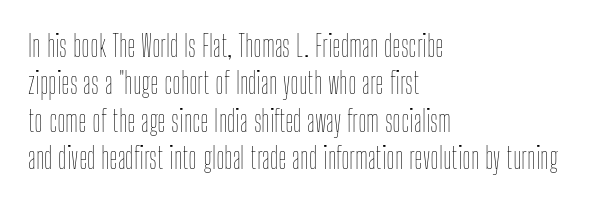
{"italic": "no", "bold": "no", "weight": "thin", "width": "condensed", "stroke_contrast": "low", "x_height": "medium", "monospaced": "no", "underline": "no", "align": "left", "line_spacing": "normal", "line_spacing_ratio": 1.29, "letter_spacing": "normal", "letter_spacing_em": 0.0, "glyph_px": 29}
